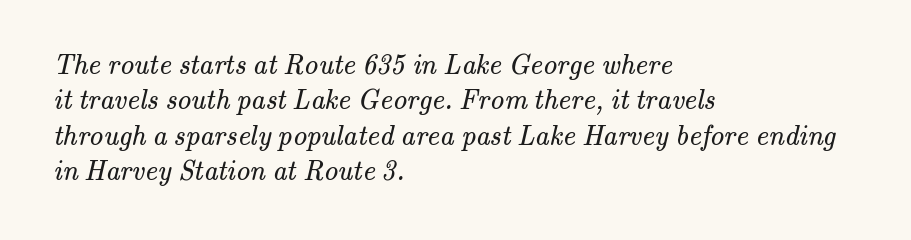
Q: Is the text bold? A: No.
Q: Is the typeface a serif or a sans-serif typeface? A: Serif.
Q: Is the text underlined? A: No.
Q: How is the paragraph aligned? A: Left-aligned.
Q: Is the spacing between letters normal or unusually wide? A: Normal.
Q: Is the spacing between lines tight, normal or loose? A: Normal.
Q: Width (condensed, normal, or wide)? A: Normal.
Q: Stroke contrast? A: Medium.
Q: x-height? A: Small.
Q: Monospaced? A: No.
